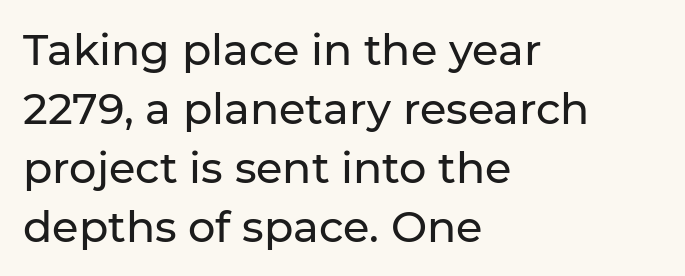
The image shows 43 px sans-serif type, upright; set left-aligned, normal line spacing (1.37x), normal letter spacing, not underlined; low stroke contrast and a medium x-height.
